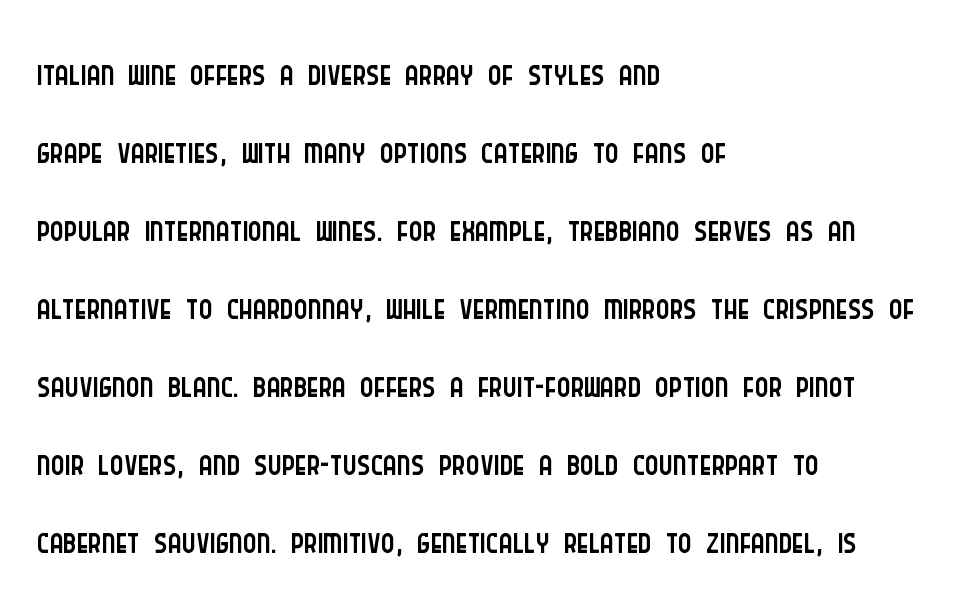
Does the lettering tilt? It doesn't — this is upright. The passage shown stacks its lines at a standard gap. Check where the strokes stop: nothing finishes them off — pure sans. Is the stroke heavy? The answer is a plain regular-or-lighter.
